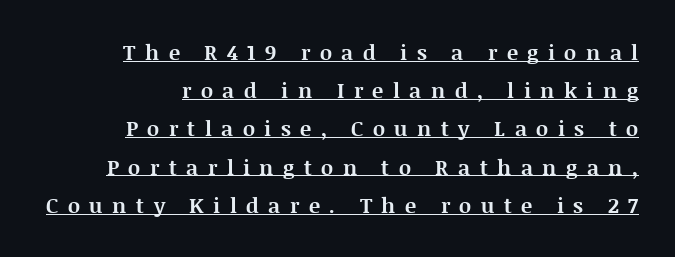
The image shows 21 px bold type, upright; set line spacing 1.82x, unusually wide letter spacing (+0.45 em), underlined.
